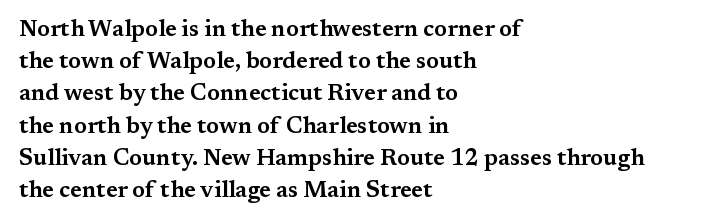
The image shows 23 px text type, upright; set left-aligned, normal line spacing (1.4x), normal letter spacing, not underlined.
